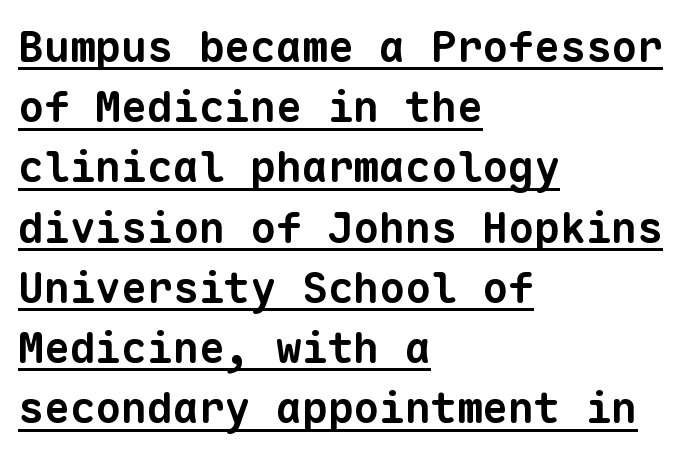
{"serif": "no", "bold": "yes", "weight": "bold", "width": "normal", "stroke_contrast": "low", "x_height": "medium", "monospaced": "yes", "underline": "yes", "align": "left", "line_spacing": "normal", "line_spacing_ratio": 1.4, "letter_spacing": "normal", "letter_spacing_em": 0.0, "glyph_px": 43}
